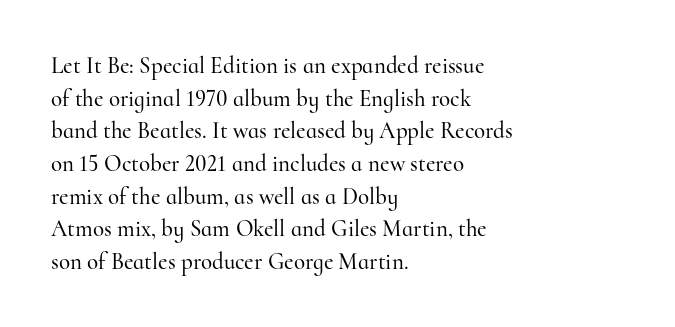
All the whitespace from short lines collects on the right. Standard letterfit; no display-style spreading of the glyphs. The area under the type is left untouched. Characters remain perfectly vertical along every line. If you measured baseline to baseline, you'd find a middling distance.
